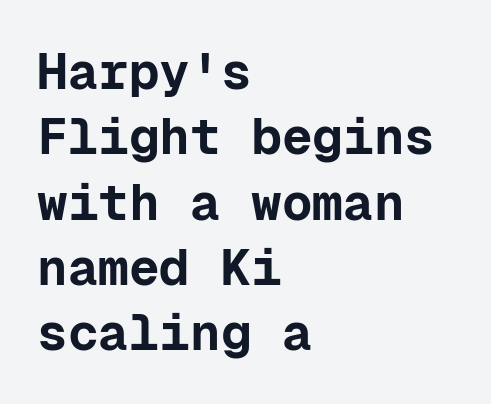
{"serif": "no", "italic": "no", "bold": "yes", "weight": "bold", "width": "normal", "stroke_contrast": "low", "x_height": "medium", "monospaced": "yes", "underline": "no", "align": "left", "line_spacing": "normal", "line_spacing_ratio": 1.28, "letter_spacing": "normal", "letter_spacing_em": 0.0, "glyph_px": 51}
